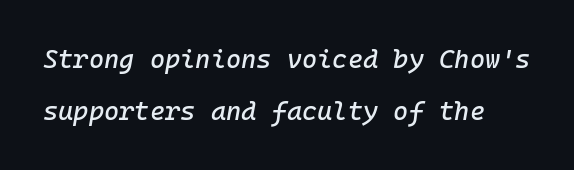
Lines of text with bare space underneath. Compared with ordinary roman type, these characters are visibly tilted. The face used here is rendered with its standard letterfit. The designer dialed line spacing up above the default.
